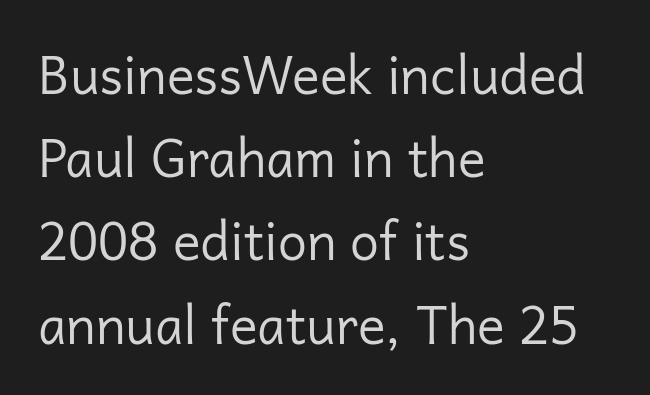
A classic flush-left, rag-right setting is used for this passage. Beneath every word, the page is bare. These lines were composed using upright roman letters. The face used here is proportionally spaced, like ordinary book or web type.
